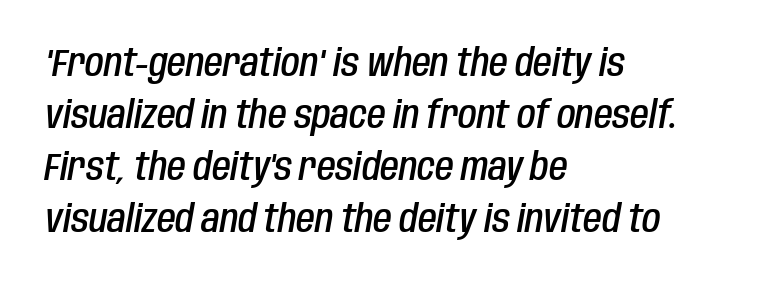
No extra tracking has been applied to these lines. Each glyph is drawn with semibold strokes, heavier than normal yet not fully bold. Think of a printed novel: that variable character pitch is what you see here. Underlining? Definitely not there. There's an unmistakable incline to the writing here. Students, observe: this is what conventionally led text looks like.
